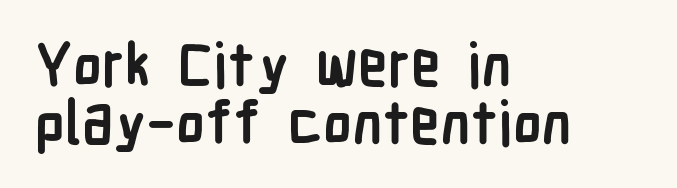
Q: Is the text bold? A: Yes.
Q: Is the text italic (slanted)? A: No, it is upright.
Q: Is the typeface a serif or a sans-serif typeface? A: Sans-serif.
Q: Is the text underlined? A: No.
Q: How is the paragraph aligned? A: Left-aligned.
Q: Is the spacing between letters normal or unusually wide? A: Normal.
Q: Is the spacing between lines tight, normal or loose? A: Tight.
Q: Width (condensed, normal, or wide)? A: Condensed.
Q: Stroke contrast? A: Low.
Q: x-height? A: Medium.
Q: Monospaced? A: No.
